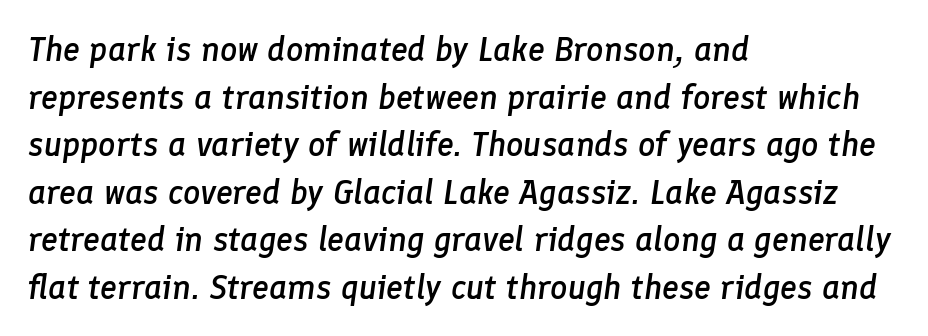
{"italic": "yes", "lean": "right", "slant_degrees": 8, "bold": "semi", "weight": "semibold", "width": "normal", "stroke_contrast": "low", "x_height": "medium", "monospaced": "no", "underline": "no", "align": "left", "line_spacing": "normal", "line_spacing_ratio": 1.4, "letter_spacing": "normal", "letter_spacing_em": 0.0, "glyph_px": 34}
